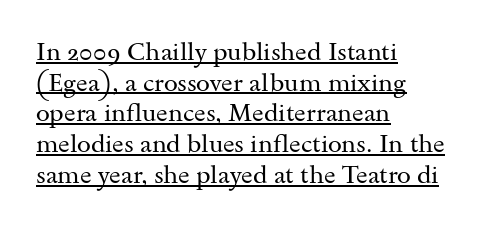
Q: Is the text bold? A: No.
Q: Is the text italic (slanted)? A: No, it is upright.
Q: Is the text underlined? A: Yes.
Q: How is the paragraph aligned? A: Left-aligned.
Q: Is the spacing between letters normal or unusually wide? A: Normal.
